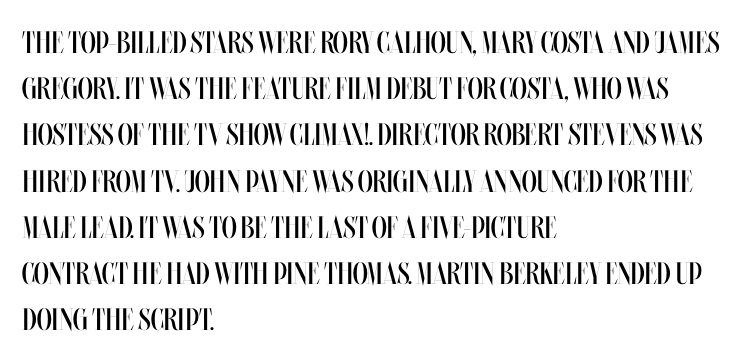
The image shows 31 px regular-weight, condensed type, upright; set left-aligned, normal line spacing (1.49x), normal letter spacing, not underlined; medium stroke contrast and a large x-height.
